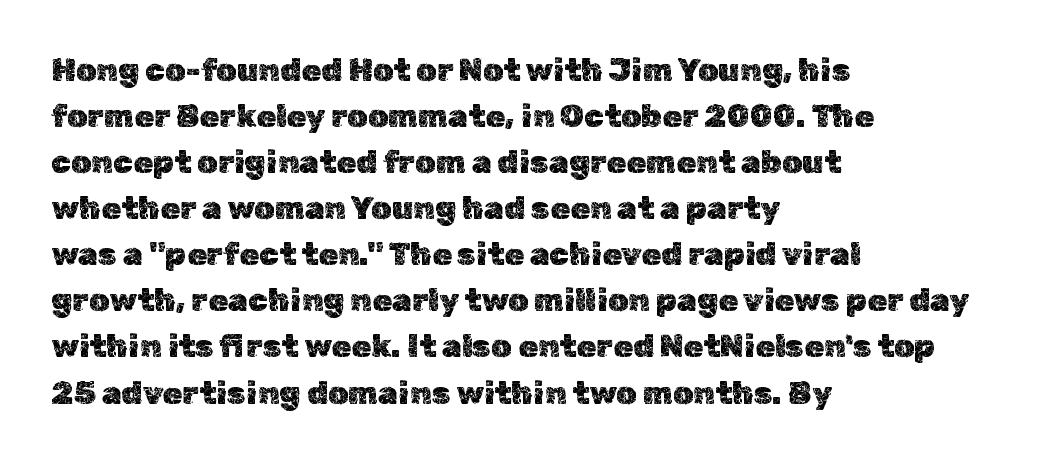
The glyphs are unaccompanied by any horizontal stroke below them. Evenly set lines give the paragraph a standard silhouette. No extra tracking has been applied to these lines. You can tell it's not italic because the verticals are truly vertical. These lines are rendered in a variable-pitch font. A student would call this left alignment; a typographer would say flush left, rag right.
